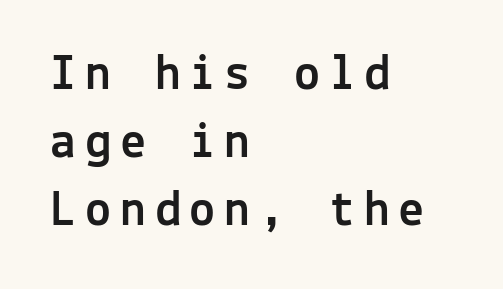
{"serif": "no", "italic": "no", "width": "normal", "x_height": "medium", "monospaced": "yes", "underline": "no", "align": "left", "line_spacing": "normal", "line_spacing_ratio": 1.31, "glyph_px": 52}
